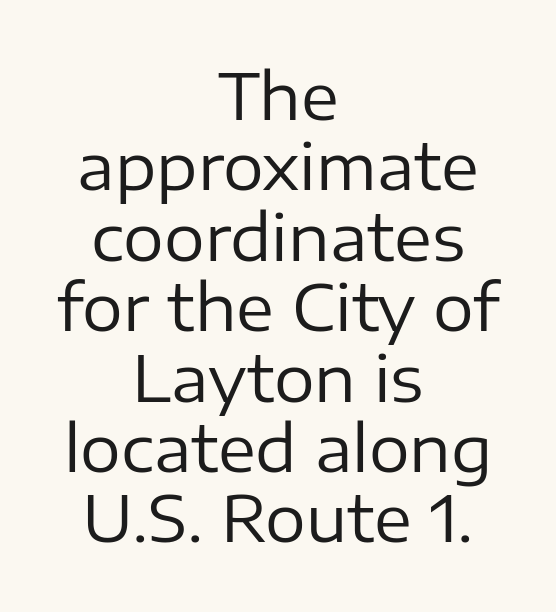
Q: Is the text bold? A: No.
Q: Is the text italic (slanted)? A: No, it is upright.
Q: Is the typeface a serif or a sans-serif typeface? A: Sans-serif.
Q: Is the text underlined? A: No.
Q: How is the paragraph aligned? A: Centered.
Q: Is the spacing between letters normal or unusually wide? A: Normal.
Q: Is the spacing between lines tight, normal or loose? A: Tight.
Q: Width (condensed, normal, or wide)? A: Normal.
Q: Stroke contrast? A: Low.
Q: x-height? A: Medium.
Q: Monospaced? A: No.
